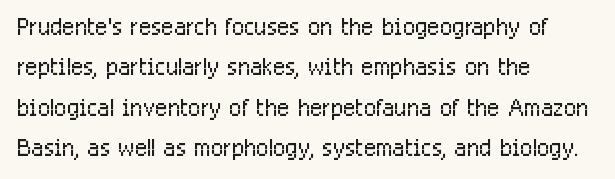
The image shows 33 px light, condensed sans-serif type, upright; set left-aligned, line spacing 1.22x, normal letter spacing, not underlined; low stroke contrast and a medium x-height.
